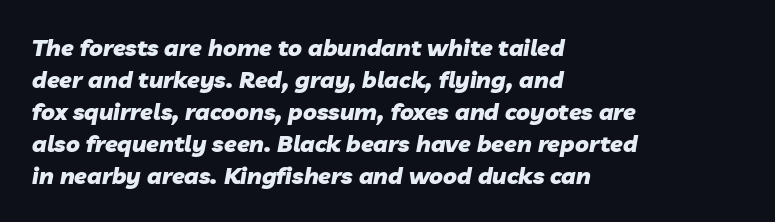
{"italic": "yes", "lean": "right", "slant_degrees": 10, "bold": "yes", "underline": "no", "align": "left", "line_spacing": "normal", "line_spacing_ratio": 1.39, "letter_spacing": "normal", "letter_spacing_em": 0.0, "glyph_px": 23}
